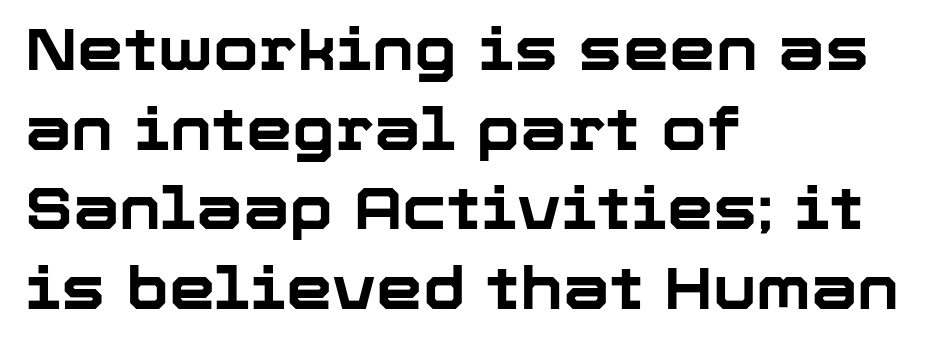
These lines stack with their left ends in a neat column. Do the letters lean? They stand straight. Each letter's strokes conclude bluntly, with no projecting serifs. The passage shown is typed in a proportional face where columns would drift. Typesetter's note: full bold, strokes at maximum text heaviness.
